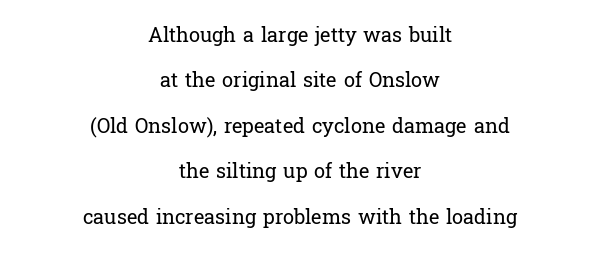
Q: Is the text bold? A: No.
Q: Is the text italic (slanted)? A: No, it is upright.
Q: Is the text underlined? A: No.
Q: How is the paragraph aligned? A: Centered.
Q: Is the spacing between letters normal or unusually wide? A: Normal.
Q: Is the spacing between lines tight, normal or loose? A: Loose.
